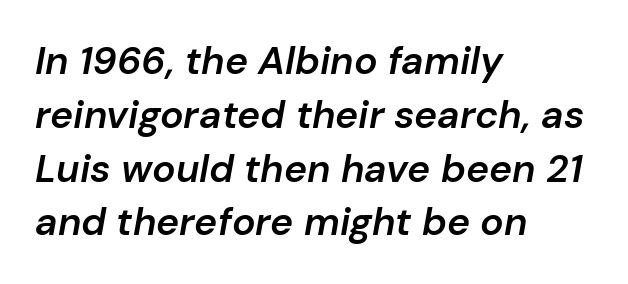
{"italic": "yes", "lean": "right", "slant_degrees": 10, "bold": "semi", "weight": "semibold", "width": "normal", "stroke_contrast": "low", "x_height": "medium", "monospaced": "no", "underline": "no", "align": "left", "line_spacing": "normal", "line_spacing_ratio": 1.38, "letter_spacing": "normal", "letter_spacing_em": 0.0, "glyph_px": 39}
